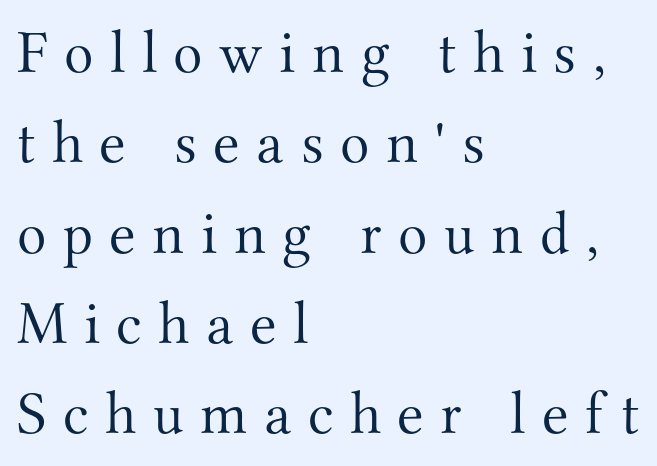
{"serif": "yes", "italic": "no", "bold": "no", "weight": "light", "width": "normal", "stroke_contrast": "medium", "x_height": "small", "monospaced": "no", "underline": "no", "align": "left", "line_spacing": "normal", "line_spacing_ratio": 1.48, "letter_spacing": "wide", "letter_spacing_em": 0.27, "glyph_px": 61}
